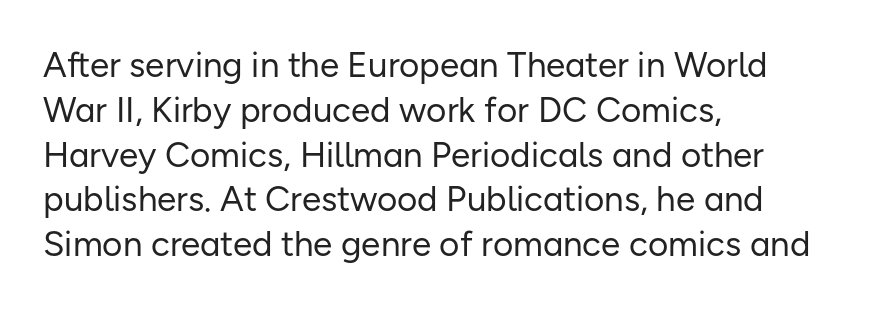
Q: Is the text bold? A: No.
Q: Is the text italic (slanted)? A: No, it is upright.
Q: Is the typeface a serif or a sans-serif typeface? A: Sans-serif.
Q: Is the text underlined? A: No.
Q: How is the paragraph aligned? A: Left-aligned.
Q: Is the spacing between letters normal or unusually wide? A: Normal.
Q: Is the spacing between lines tight, normal or loose? A: Normal.
Q: Width (condensed, normal, or wide)? A: Normal.
Q: Stroke contrast? A: Low.
Q: x-height? A: Medium.
Q: Monospaced? A: No.
